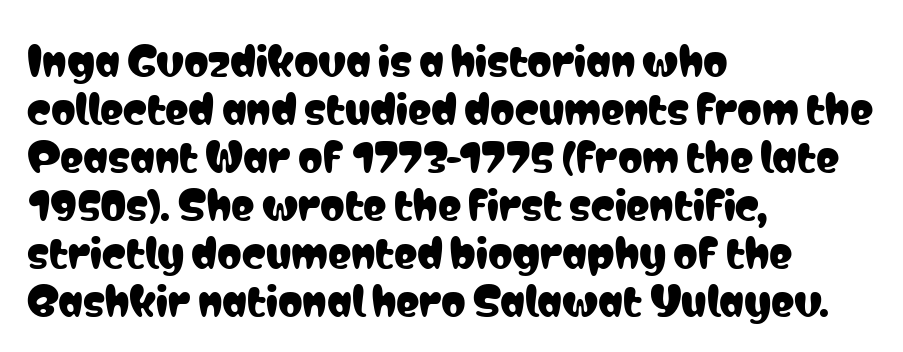
Q: Is the text italic (slanted)? A: No, it is upright.
Q: Is the typeface a serif or a sans-serif typeface? A: Sans-serif.
Q: Is the text underlined? A: No.
Q: How is the paragraph aligned? A: Left-aligned.
Q: Is the spacing between letters normal or unusually wide? A: Normal.
Q: Width (condensed, normal, or wide)? A: Condensed.
Q: Stroke contrast? A: Low.
Q: x-height? A: Medium.
Q: Monospaced? A: No.
